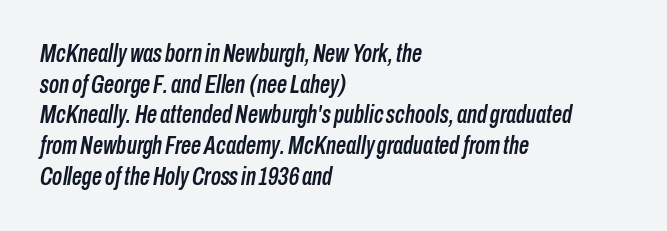
This is oblique type, the kind used for emphasis or titles. Here the glyphs are tracked normally, forming tight word shapes. The paragraph shown leans on its left margin. Underlining? Definitely not there.
